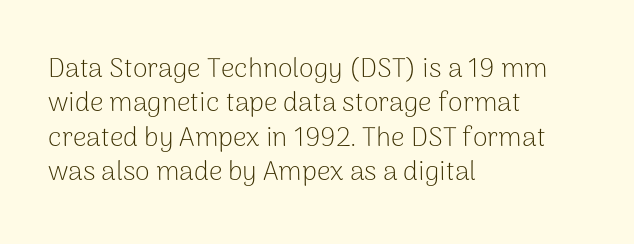
The image shows 27 px text type, upright; set left-aligned, normal line spacing (1.27x), normal letter spacing, not underlined.
